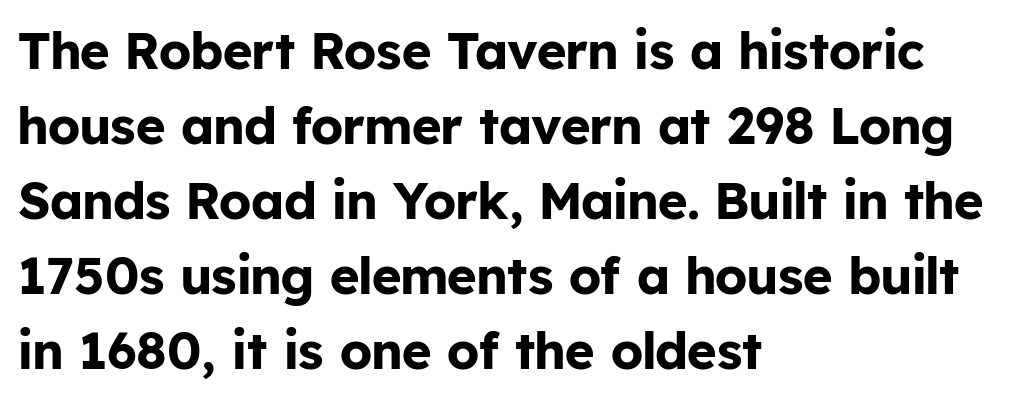
Q: Is the text bold? A: Yes.
Q: Is the text italic (slanted)? A: No, it is upright.
Q: Is the typeface a serif or a sans-serif typeface? A: Sans-serif.
Q: Is the text underlined? A: No.
Q: How is the paragraph aligned? A: Left-aligned.
Q: Is the spacing between letters normal or unusually wide? A: Normal.
Q: Is the spacing between lines tight, normal or loose? A: Normal.
Q: Width (condensed, normal, or wide)? A: Normal.
Q: Stroke contrast? A: Low.
Q: x-height? A: Medium.
Q: Monospaced? A: No.
